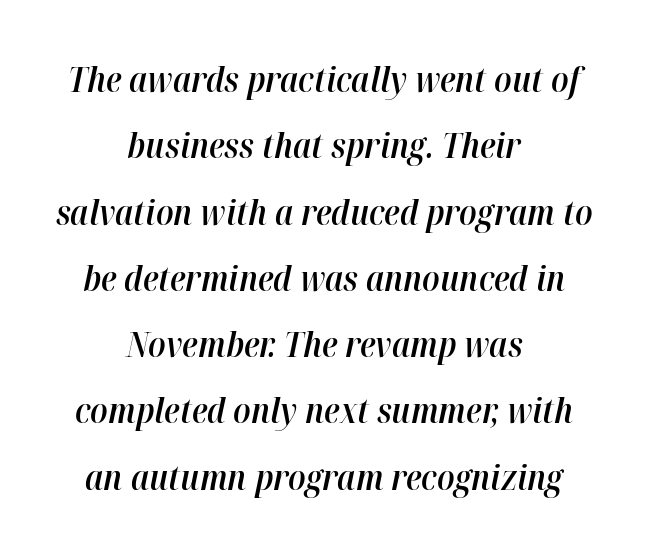
Q: Is the text bold? A: Semi-bold.
Q: Is the text italic (slanted)? A: Yes, it leans right by about 12 degrees.
Q: Is the text underlined? A: No.
Q: How is the paragraph aligned? A: Centered.
Q: Is the spacing between letters normal or unusually wide? A: Normal.
Q: Is the spacing between lines tight, normal or loose? A: Loose.
Q: Width (condensed, normal, or wide)? A: Normal.
Q: Stroke contrast? A: High.
Q: x-height? A: Medium.
Q: Monospaced? A: No.
